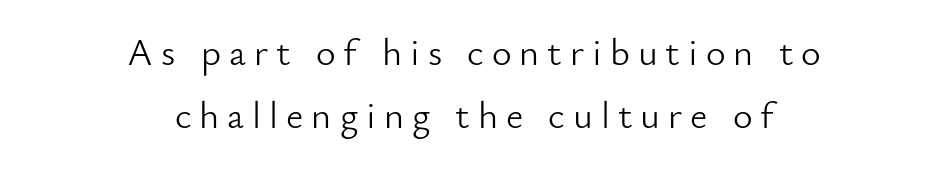
Letter spacing: wide. Honestly, there is no underline to notice here at all. The passage is arranged like a title page — every line centered. Is this a fixed-width face? No — the glyphs have proportional, varying widths.
